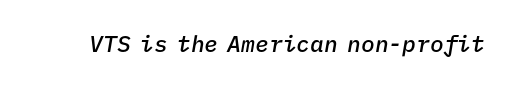
The letterforms sit shoulder to shoulder at normal distance. Underlining? Definitely not there. These lines were composed using italics. Emphasis by weight is partial: semibold.
